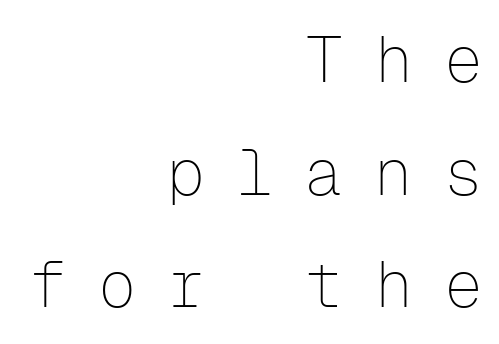
Unmarked baselines from the first word to the last. A typesetter would label this face a sans. Look at the tracking — it's clearly loosened, letters drifting apart. Ordinary non-slanted type is in use. Think of a typewriter: that constant character pitch is what you see here.
